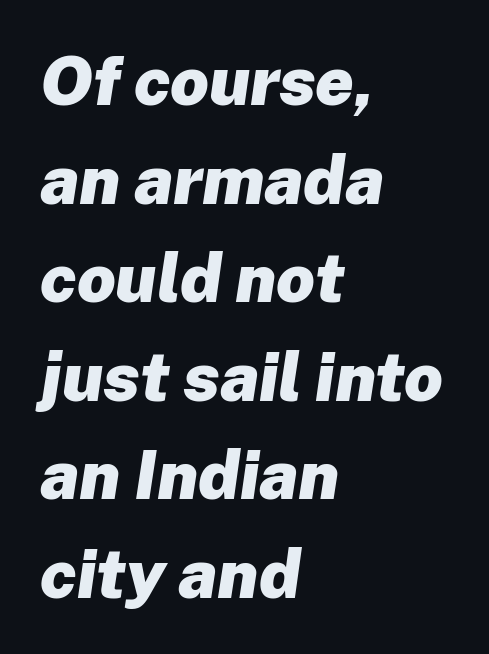
The image shows 68 px heavy type, italic (leaning right); set left-aligned, normal line spacing (1.45x), normal letter spacing, not underlined; low stroke contrast and a medium x-height.
